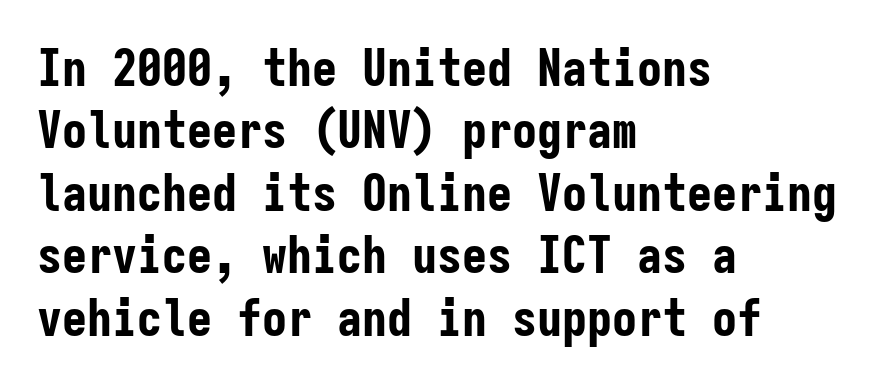
Monospaced: the letters line up in strict vertical columns. Ordinary non-slanted type is in use. I'd call this a sans setting — the letters go barefoot. The line texture is even and compact thanks to regular tracking. The rendering uses a moderate line-height, typical for paragraphs. Has an underline been added? It has not.
